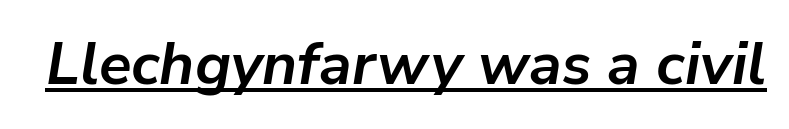
Q: Is the text bold? A: Yes.
Q: Is the text italic (slanted)? A: Yes, it leans right by about 9 degrees.
Q: Is the text underlined? A: Yes.
Q: Is the spacing between letters normal or unusually wide? A: Normal.
Q: Width (condensed, normal, or wide)? A: Normal.
Q: Stroke contrast? A: Low.
Q: x-height? A: Medium.
Q: Monospaced? A: No.
